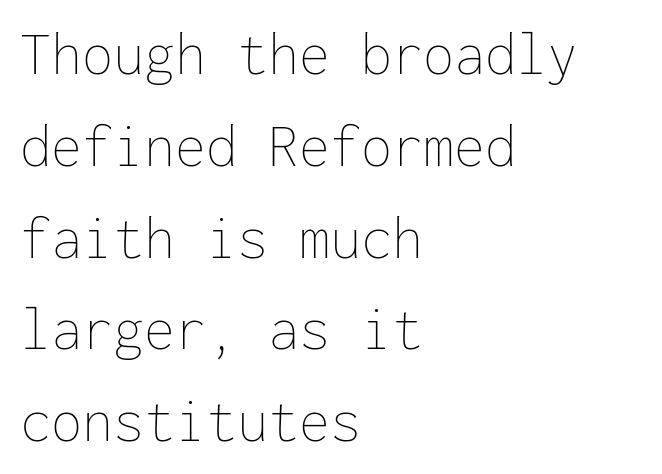
The image shows 62 px thin type, upright, monospaced; set left-aligned, normal line spacing (1.48x), normal letter spacing, not underlined; low stroke contrast and a medium x-height.
